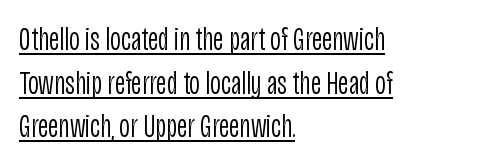
These lines are composed in type without serifs. In terms of posture, this sample is upright. The rendered words wear a rule along their underside. The vertical gap from one line to the next is medium. The passage shown is not bold in any degree.
